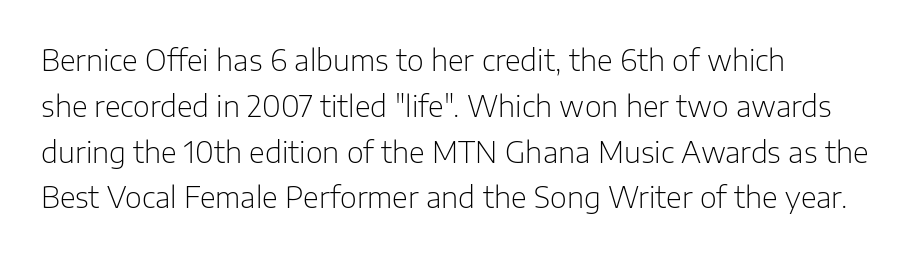
Q: Is the text bold? A: No.
Q: Is the text italic (slanted)? A: No, it is upright.
Q: Is the typeface a serif or a sans-serif typeface? A: Sans-serif.
Q: Is the text underlined? A: No.
Q: How is the paragraph aligned? A: Left-aligned.
Q: Is the spacing between letters normal or unusually wide? A: Normal.
Q: Is the spacing between lines tight, normal or loose? A: Normal.
Q: Width (condensed, normal, or wide)? A: Normal.
Q: Stroke contrast? A: Low.
Q: x-height? A: Medium.
Q: Monospaced? A: No.
